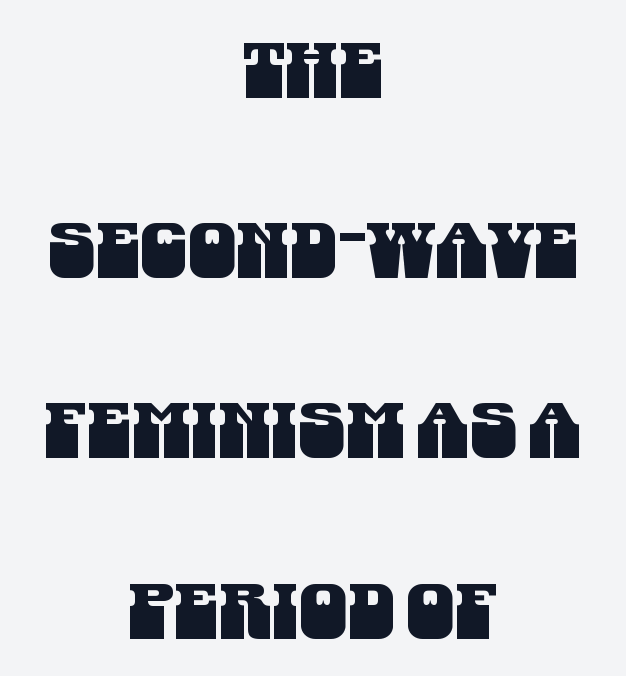
Students, note that the glyphs here touch the page at normal intervals. Is this a sans? Yes — the strokes have no serifs. Character widths vary here, with narrow letters taking less room than wide ones. The baseline area is clear.
